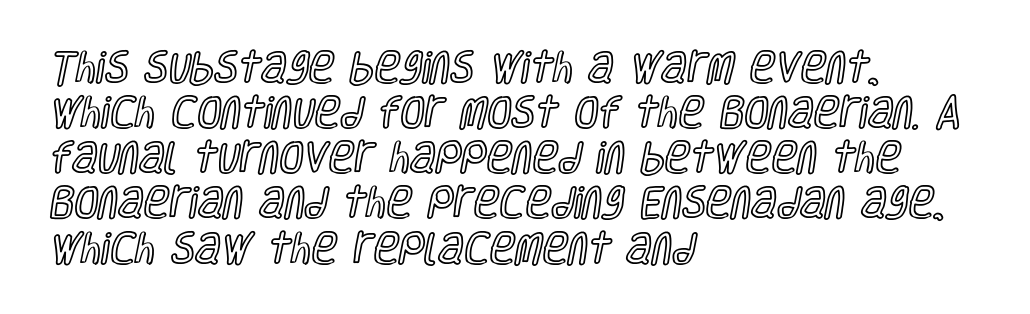
{"width": "condensed", "x_height": "large", "monospaced": "no", "underline": "no", "align": "left", "line_spacing": "normal", "line_spacing_ratio": 1.29, "letter_spacing": "normal", "letter_spacing_em": 0.0, "glyph_px": 35}
